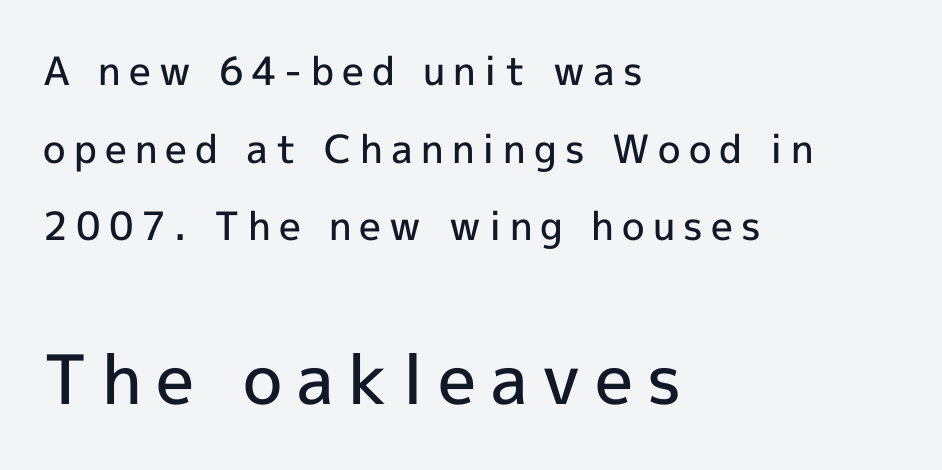
{"serif": "no", "italic": "no", "bold": "semi", "weight": "semibold", "width": "normal", "x_height": "medium", "monospaced": "no", "underline": "no", "align": "left", "line_spacing": "loose", "line_spacing_ratio": 1.99, "letter_spacing": "wide", "letter_spacing_em": 0.21, "larger_block": "second", "size_ratio": 1.74, "glyph_px": 68}
